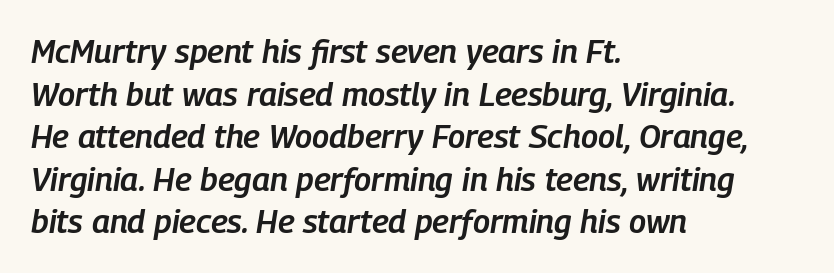
Every row of glyphs begins at an identical x-position on the left. In terms of posture, this sample is oblique. Think of a printed novel: that variable character pitch is what you see here. This sample keeps an unexceptional amount of space between lines. Characters follow at the spacing the type designer built in.
